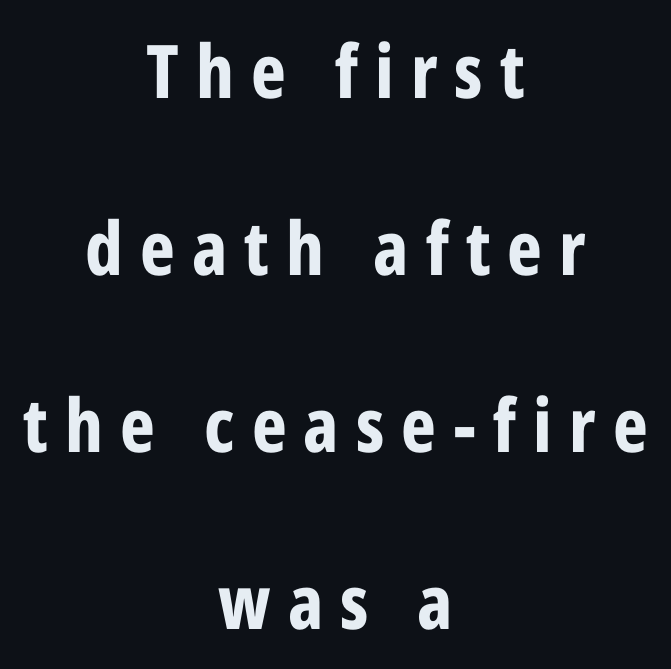
This sample has the flowing, uneven cadence of proportional lettering. The rendering uses a large line-height, opening up the rows. Tracking here is generous; glyphs stand well apart from one another. Notice how the passage keeps no hard edge, just a central spine. Characters remain perfectly vertical along every line.
